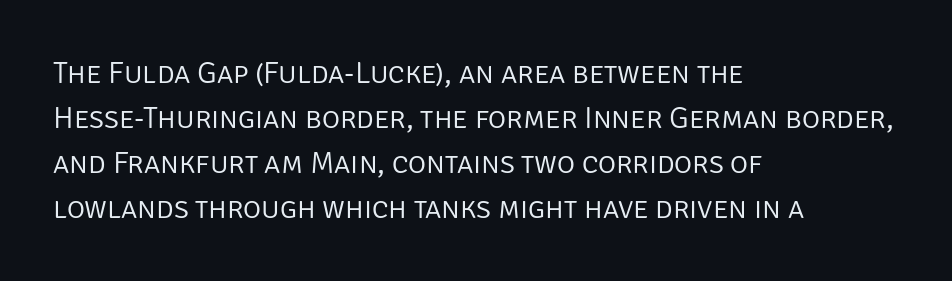
{"serif": "no", "italic": "no", "bold": "no", "weight": "light", "width": "normal", "stroke_contrast": "low", "x_height": "large", "monospaced": "no", "underline": "no", "align": "left", "line_spacing": "normal", "line_spacing_ratio": 1.45, "letter_spacing": "normal", "letter_spacing_em": 0.0, "glyph_px": 31}
